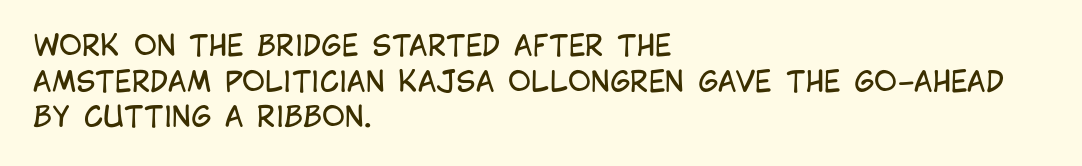
The strokes are not fattened; the text isn't bold. Where is the straight margin? On the left. This sample keeps an unexceptional amount of space between lines. The tracking reads as untouched default to a designer's eye. The type sits square on the baseline with zero lean.
